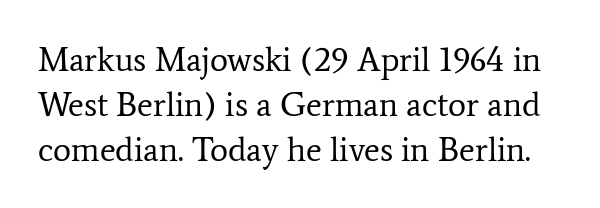
{"serif": "yes", "italic": "no", "bold": "no", "weight": "regular", "width": "normal", "stroke_contrast": "low", "x_height": "medium", "monospaced": "no", "underline": "no", "line_spacing": "normal", "line_spacing_ratio": 1.32, "letter_spacing": "normal", "letter_spacing_em": 0.0, "glyph_px": 34}
